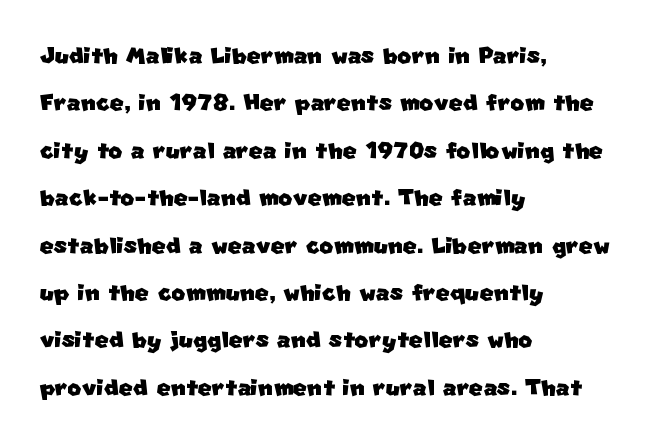
{"serif": "no", "width": "normal", "stroke_contrast": "low", "x_height": "large", "monospaced": "no", "underline": "no", "align": "left", "line_spacing": "normal", "line_spacing_ratio": 1.58, "letter_spacing": "normal", "letter_spacing_em": 0.0, "glyph_px": 30}
